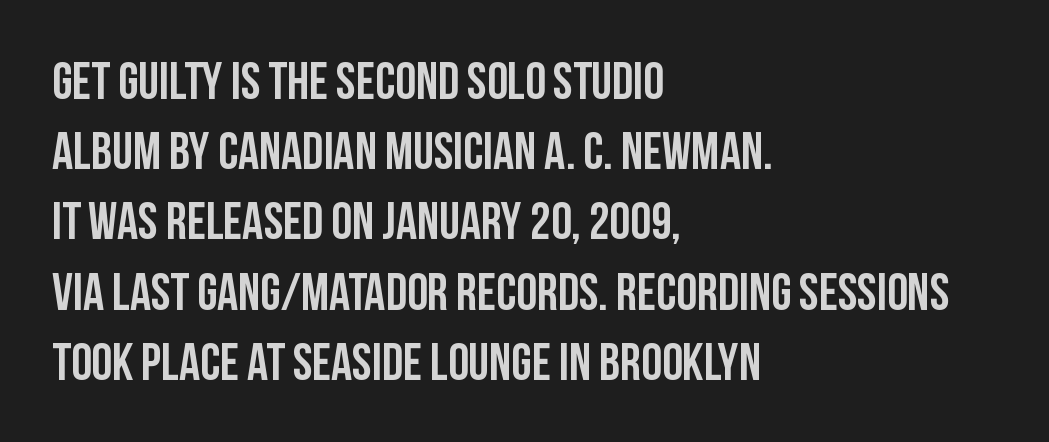
{"serif": "no", "italic": "no", "width": "condensed", "stroke_contrast": "low", "x_height": "large", "monospaced": "no", "underline": "no", "align": "left", "line_spacing": "normal", "line_spacing_ratio": 1.35, "letter_spacing": "normal", "letter_spacing_em": 0.0, "glyph_px": 52}
